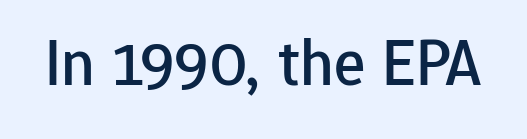
The image shows 66 px sans-serif type, upright; set normal letter spacing, not underlined; low stroke contrast and a medium x-height.
